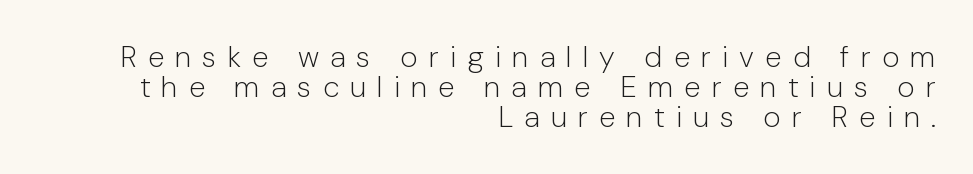
Q: Is the text bold? A: No.
Q: Is the text italic (slanted)? A: No, it is upright.
Q: Is the typeface a serif or a sans-serif typeface? A: Sans-serif.
Q: Is the text underlined? A: No.
Q: How is the paragraph aligned? A: Right-aligned.
Q: Is the spacing between letters normal or unusually wide? A: Unusually wide.
Q: Is the spacing between lines tight, normal or loose? A: Tight.
Q: Width (condensed, normal, or wide)? A: Normal.
Q: Stroke contrast? A: Low.
Q: x-height? A: Medium.
Q: Monospaced? A: No.
